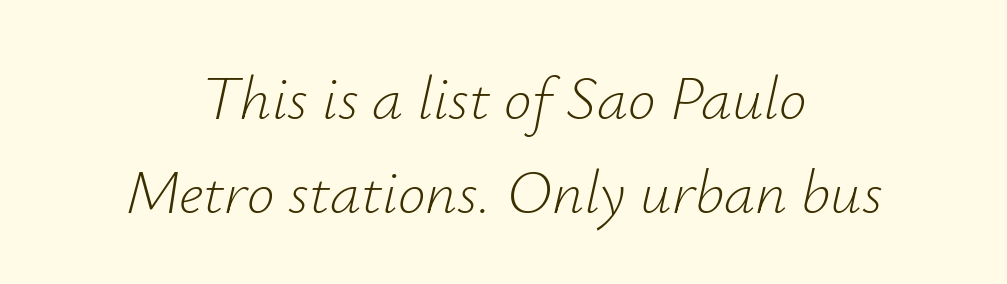
{"italic": "yes", "lean": "right", "slant_degrees": 12, "bold": "no", "weight": "light", "width": "normal", "stroke_contrast": "low", "x_height": "small", "monospaced": "no", "underline": "no", "align": "center", "line_spacing": "normal", "line_spacing_ratio": 1.51, "letter_spacing": "normal", "letter_spacing_em": 0.0, "glyph_px": 62}
